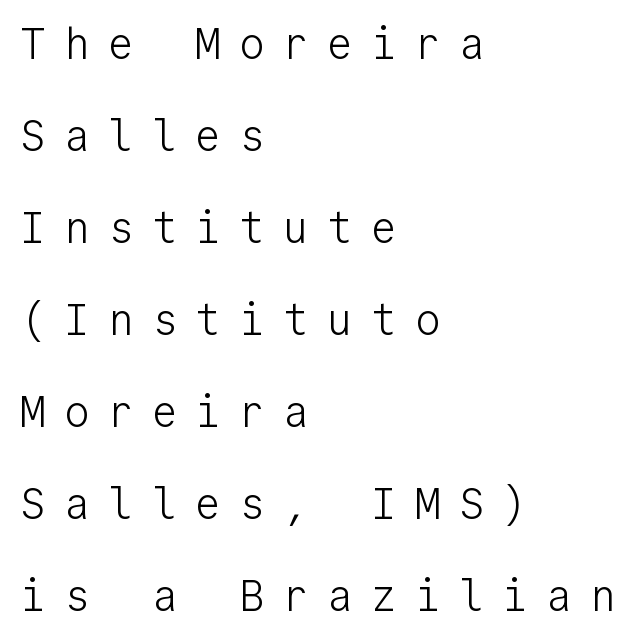
The typography opts for an upright posture over an oblique one. Tracking value appears strongly positive — letters spread wide. The rendering uses typewriter-style spacing with identical character cells. The passage shown is typeset with a sans-serif family. Stroke thickness stays within the range of a standard reading face or lighter. Decoration check: the copy has no underline.
